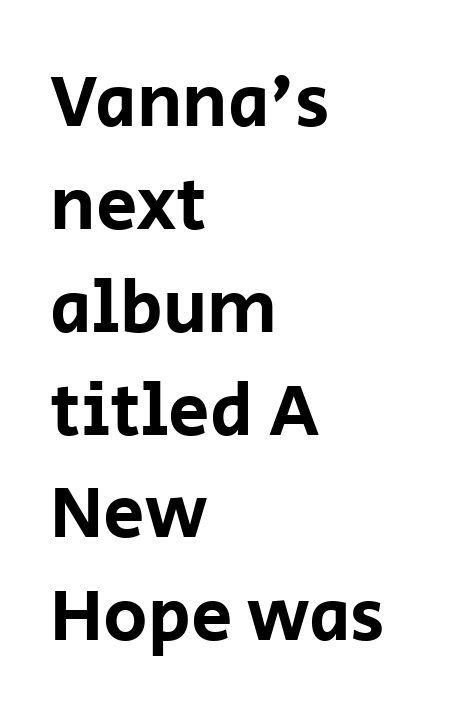
{"serif": "no", "italic": "no", "width": "normal", "stroke_contrast": "low", "x_height": "large", "monospaced": "no", "underline": "no", "align": "left", "line_spacing": "normal", "line_spacing_ratio": 1.39, "letter_spacing": "normal", "letter_spacing_em": 0.0, "glyph_px": 74}
